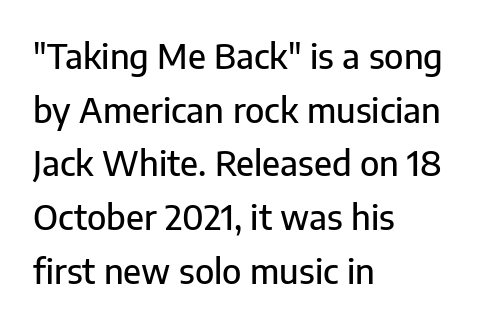
{"serif": "no", "italic": "no", "width": "normal", "stroke_contrast": "low", "x_height": "medium", "monospaced": "no", "underline": "no", "align": "left", "line_spacing": "normal", "line_spacing_ratio": 1.58, "letter_spacing": "normal", "letter_spacing_em": 0.0, "glyph_px": 34}
